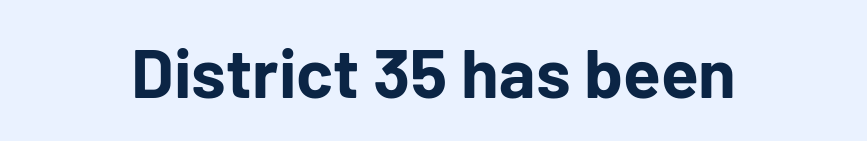
{"serif": "no", "italic": "no", "bold": "yes", "weight": "bold", "width": "normal", "stroke_contrast": "low", "x_height": "medium", "monospaced": "no", "underline": "no", "align": "center", "letter_spacing": "normal", "letter_spacing_em": 0.0, "glyph_px": 69}
